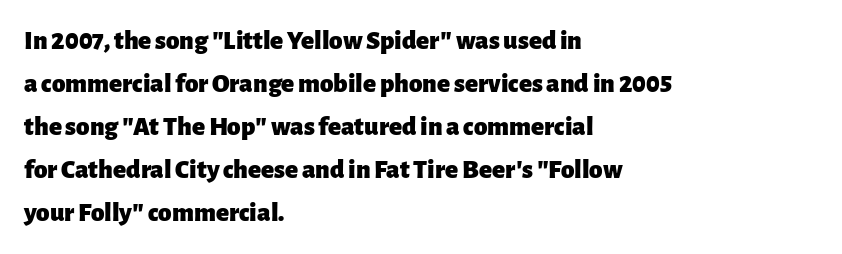
{"italic": "no", "bold": "yes", "underline": "no", "align": "left", "line_spacing": "normal", "line_spacing_ratio": 1.59, "letter_spacing": "normal", "letter_spacing_em": 0.0, "glyph_px": 27}
